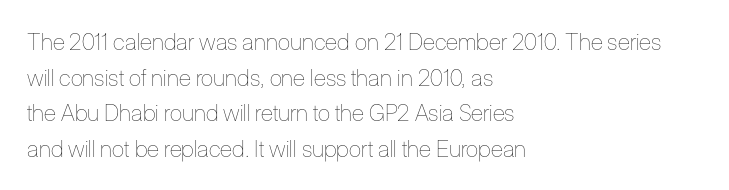
Baseline-to-baseline distance is the conventional proportion of letter height. The passage is arranged the way most books set body copy — flush left. The glyphs are unaccompanied by any horizontal stroke below them. The gaps between neighbouring characters are ordinary and unremarkable.
